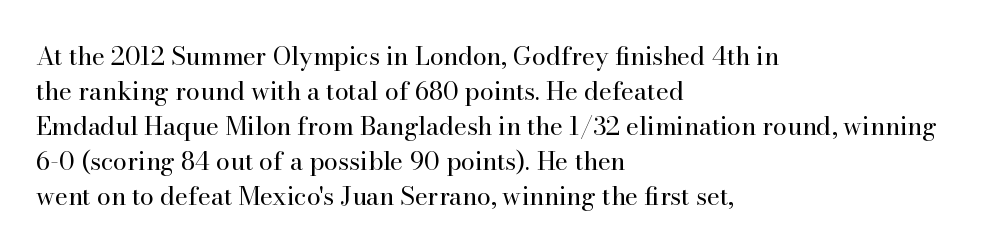
The image shows 25 px text type, upright; set left-aligned, normal line spacing (1.4x), normal letter spacing, not underlined.
